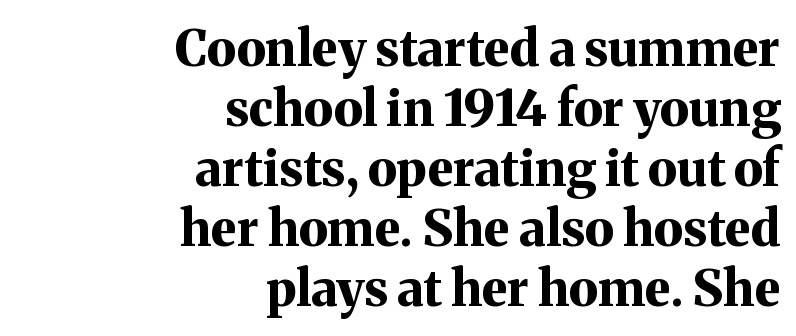
{"serif": "yes", "italic": "no", "bold": "yes", "weight": "bold", "width": "normal", "stroke_contrast": "medium", "x_height": "medium", "monospaced": "no", "underline": "no", "align": "right", "line_spacing_ratio": 1.2, "letter_spacing": "normal", "letter_spacing_em": 0.0, "glyph_px": 50}
